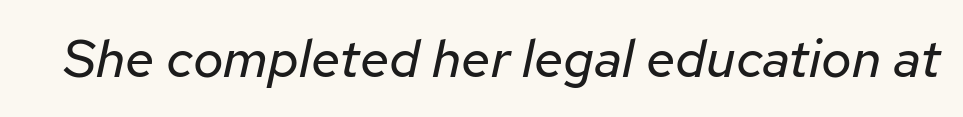
The image shows 53 px regular-weight type, italic (leaning right); set normal letter spacing, not underlined; low stroke contrast and a medium x-height.
